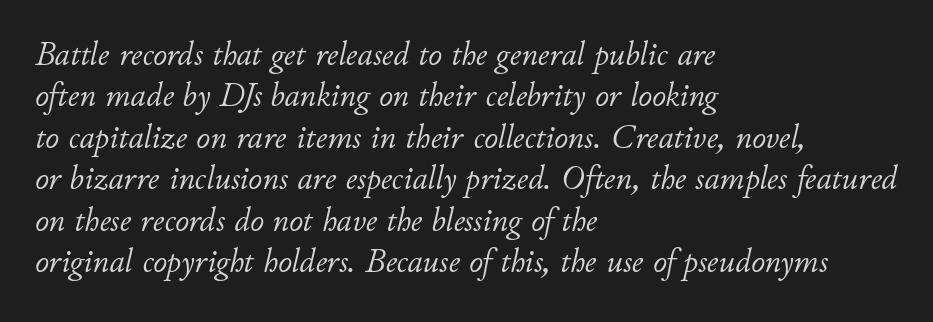
The image shows 34 px light type, italic (leaning right); set left-aligned, line spacing 1.22x, normal letter spacing, not underlined; low stroke contrast and a small x-height.
